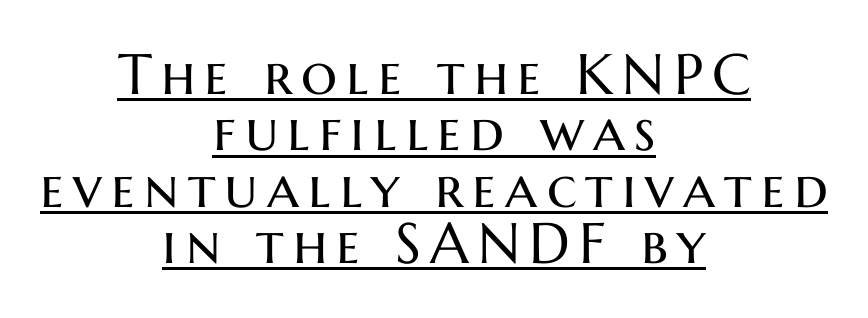
{"serif": "no", "italic": "no", "bold": "no", "weight": "regular", "width": "normal", "stroke_contrast": "medium", "x_height": "medium", "monospaced": "no", "underline": "yes", "align": "center", "line_spacing": "tight", "line_spacing_ratio": 0.99, "glyph_px": 57}
